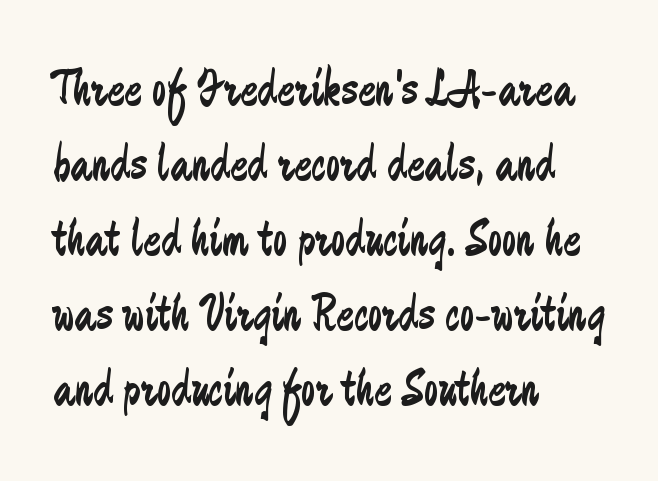
The paragraph shown leans on its left margin. A bare baseline throughout the passage. Interline gaps are of average width in this sample.
